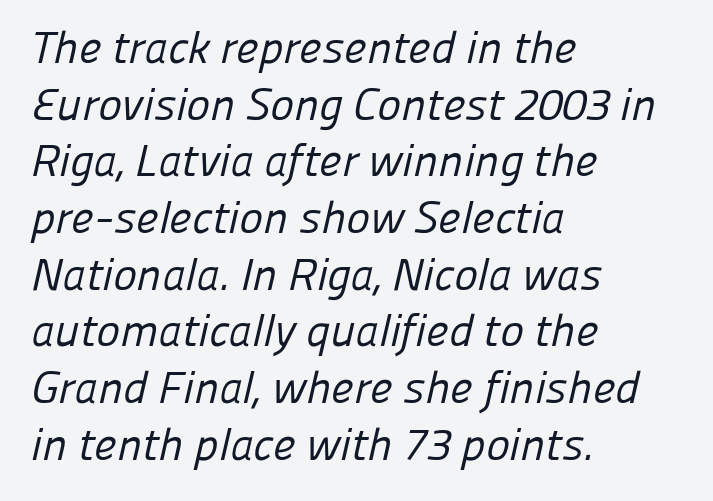
The image shows 45 px regular-weight sans-serif type; set left-aligned, normal line spacing (1.26x), normal letter spacing, not underlined; low stroke contrast and a medium x-height.
